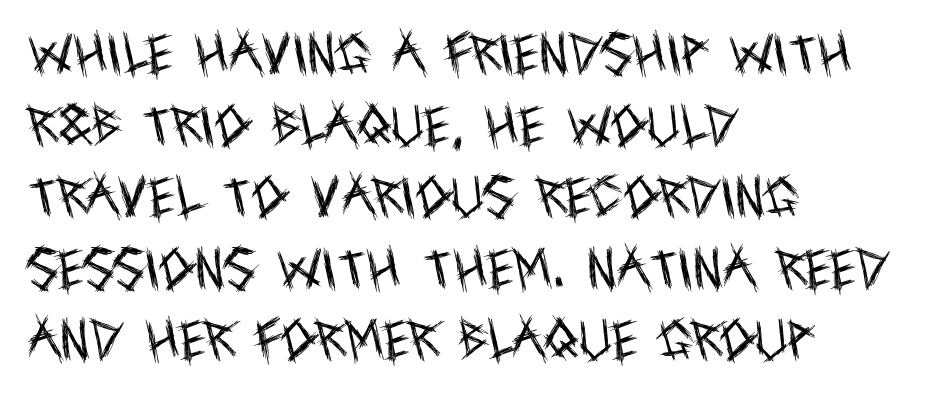
Q: Is the text bold? A: No.
Q: Is the text italic (slanted)? A: No, it is upright.
Q: Is the typeface a serif or a sans-serif typeface? A: Sans-serif.
Q: Is the text underlined? A: No.
Q: How is the paragraph aligned? A: Left-aligned.
Q: Is the spacing between letters normal or unusually wide? A: Normal.
Q: Is the spacing between lines tight, normal or loose? A: Normal.
Q: Width (condensed, normal, or wide)? A: Condensed.
Q: x-height? A: Large.
Q: Monospaced? A: No.
